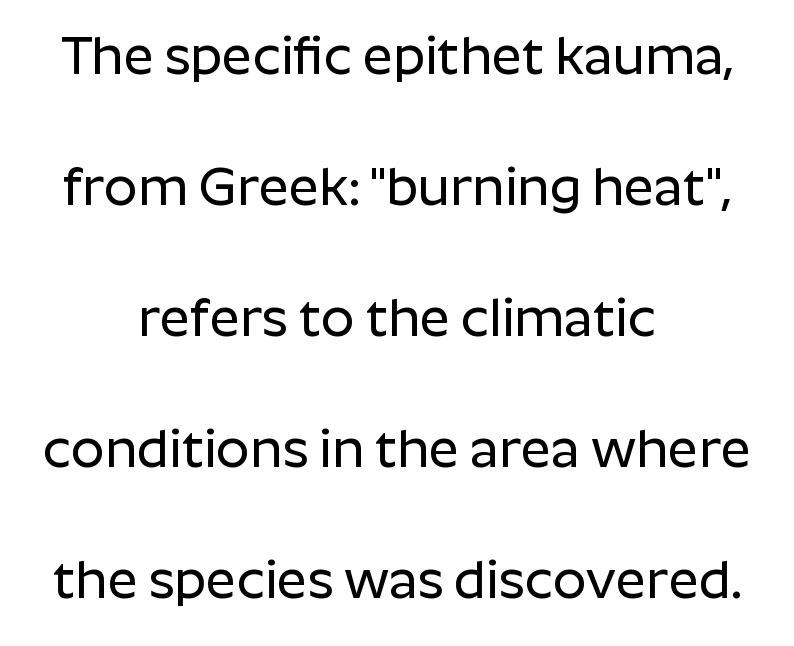
{"serif": "no", "italic": "no", "width": "normal", "stroke_contrast": "low", "x_height": "medium", "monospaced": "no", "underline": "no", "align": "center", "line_spacing": "loose", "line_spacing_ratio": 2.47, "letter_spacing": "normal", "letter_spacing_em": 0.0, "glyph_px": 53}
